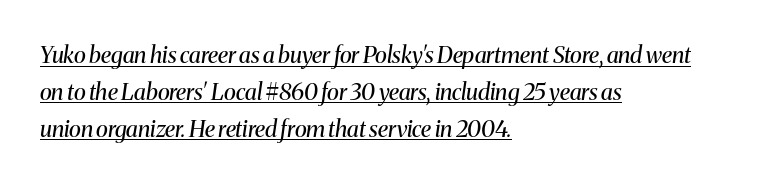
The image shows 23 px text type, italic (leaning right); set left-aligned, normal line spacing (1.6x), normal letter spacing, underlined.
